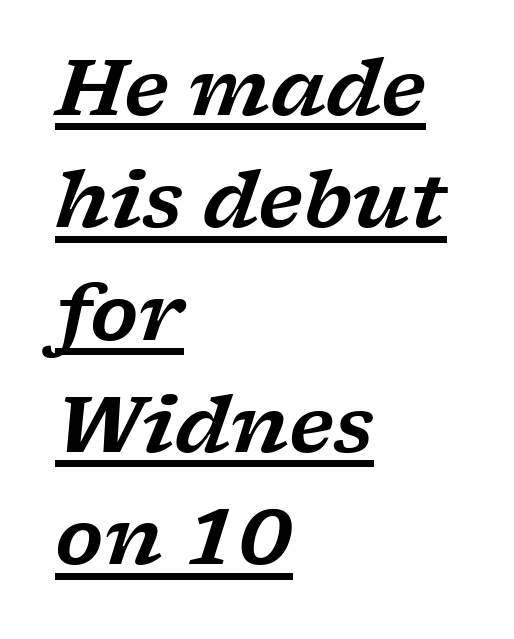
{"serif": "yes", "italic": "yes", "lean": "right", "slant_degrees": 17, "width": "wide", "stroke_contrast": "low", "x_height": "medium", "monospaced": "no", "underline": "yes", "align": "left", "line_spacing": "normal", "line_spacing_ratio": 1.44, "letter_spacing": "normal", "letter_spacing_em": 0.0, "glyph_px": 78}
